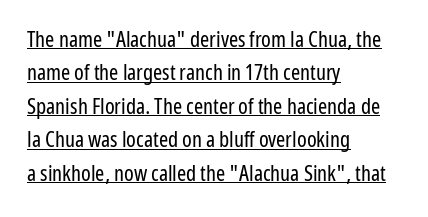
Characters remain perfectly vertical along every line. Is there an underline? Yes — a line sits under the letters. Each new line begins a customary step beneath the previous one. The setting favours the left margin, as ordinary paragraphs usually do. Nothing unusual about the tracking: characters are spaced as the font intends. The strokes are not fattened; the text isn't bold.
